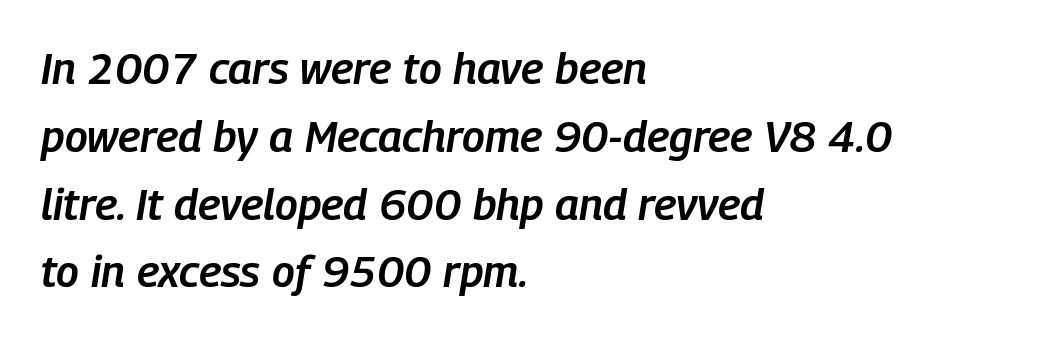
The image shows 44 px semibold, condensed type, italic (leaning right); set left-aligned, normal line spacing (1.54x), normal letter spacing, not underlined; low stroke contrast and a medium x-height.
